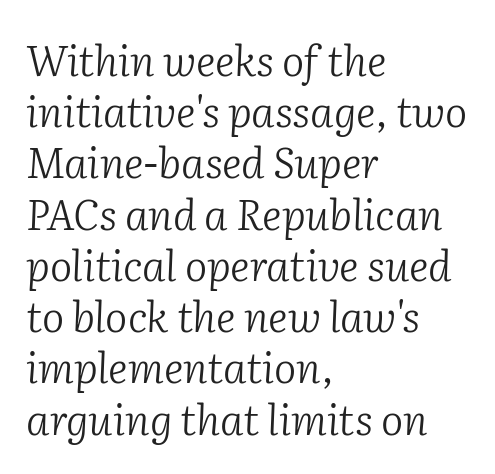
Q: Is the text bold? A: No.
Q: Is the text italic (slanted)? A: Yes, it leans right by about 2 degrees.
Q: Is the typeface a serif or a sans-serif typeface? A: Serif.
Q: Is the text underlined? A: No.
Q: How is the paragraph aligned? A: Left-aligned.
Q: Is the spacing between letters normal or unusually wide? A: Normal.
Q: Width (condensed, normal, or wide)? A: Normal.
Q: Stroke contrast? A: Low.
Q: x-height? A: Medium.
Q: Monospaced? A: No.
